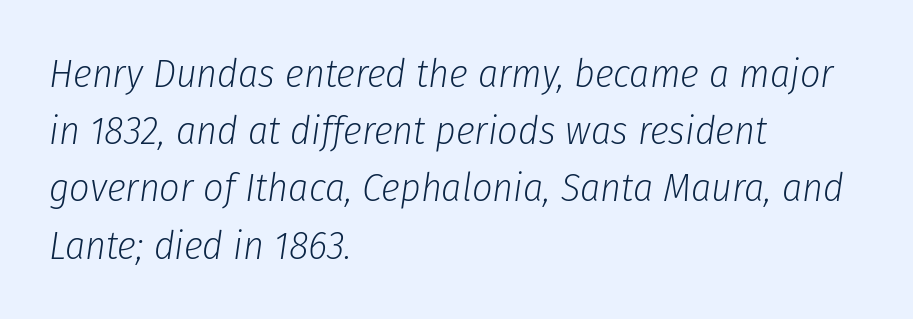
Q: Is the text bold? A: No.
Q: Is the text italic (slanted)? A: Yes, it leans right by about 8 degrees.
Q: Is the text underlined? A: No.
Q: How is the paragraph aligned? A: Left-aligned.
Q: Is the spacing between letters normal or unusually wide? A: Normal.
Q: Is the spacing between lines tight, normal or loose? A: Normal.
Q: Width (condensed, normal, or wide)? A: Condensed.
Q: Stroke contrast? A: Low.
Q: x-height? A: Medium.
Q: Monospaced? A: No.
